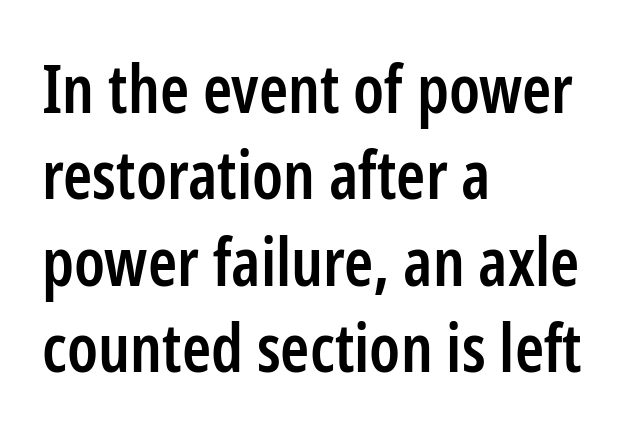
Ordinary non-slanted type is in use. The specimen omits any rule beneath the text block's lines. Is this a fixed-width face? No — the glyphs have proportional, varying widths. This is the in-between weight designers call semibold or demi.
